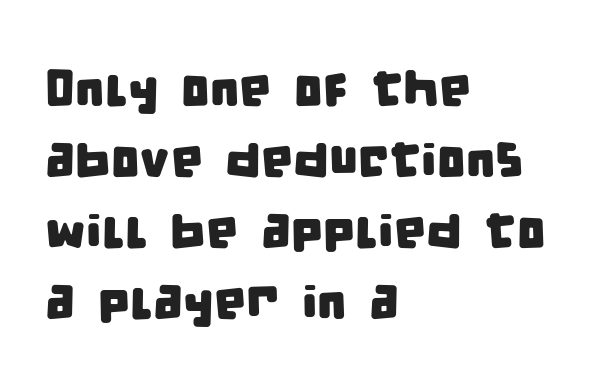
{"serif": "no", "width": "condensed", "stroke_contrast": "low", "x_height": "large", "monospaced": "no", "underline": "no", "align": "left", "line_spacing": "normal", "line_spacing_ratio": 1.39, "letter_spacing": "normal", "letter_spacing_em": 0.0, "glyph_px": 51}
